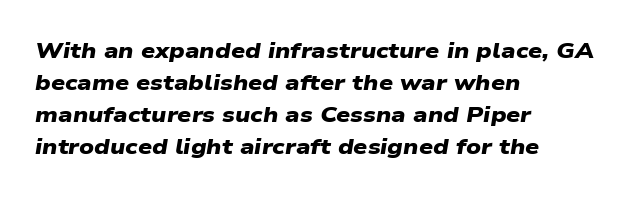
Q: Is the text bold? A: Yes.
Q: Is the text underlined? A: No.
Q: How is the paragraph aligned? A: Left-aligned.
Q: Is the spacing between letters normal or unusually wide? A: Normal.
Q: Is the spacing between lines tight, normal or loose? A: Normal.
